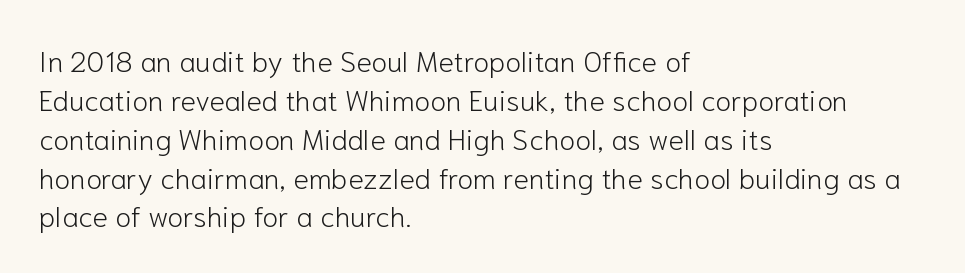
Q: Is the text bold? A: No.
Q: Is the text italic (slanted)? A: No, it is upright.
Q: Is the typeface a serif or a sans-serif typeface? A: Sans-serif.
Q: Is the text underlined? A: No.
Q: How is the paragraph aligned? A: Left-aligned.
Q: Is the spacing between letters normal or unusually wide? A: Normal.
Q: Is the spacing between lines tight, normal or loose? A: Normal.
Q: Width (condensed, normal, or wide)? A: Normal.
Q: Stroke contrast? A: Low.
Q: x-height? A: Medium.
Q: Monospaced? A: No.
